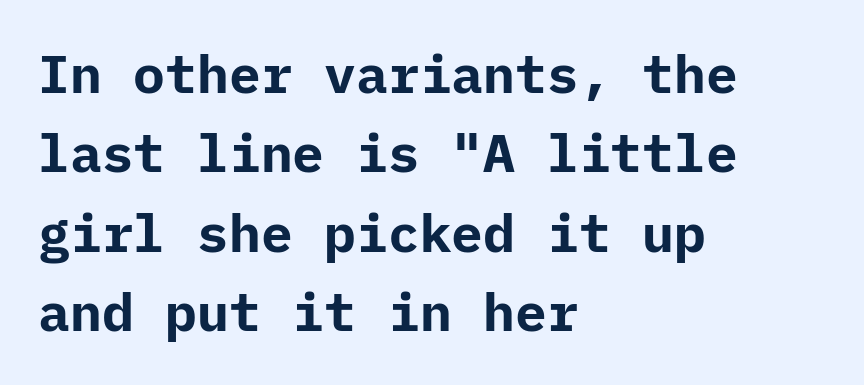
Q: Is the text bold? A: Yes.
Q: Is the text italic (slanted)? A: No, it is upright.
Q: Is the typeface a serif or a sans-serif typeface? A: Sans-serif.
Q: Is the text underlined? A: No.
Q: How is the paragraph aligned? A: Left-aligned.
Q: Is the spacing between letters normal or unusually wide? A: Normal.
Q: Is the spacing between lines tight, normal or loose? A: Normal.
Q: Width (condensed, normal, or wide)? A: Normal.
Q: Stroke contrast? A: Low.
Q: x-height? A: Medium.
